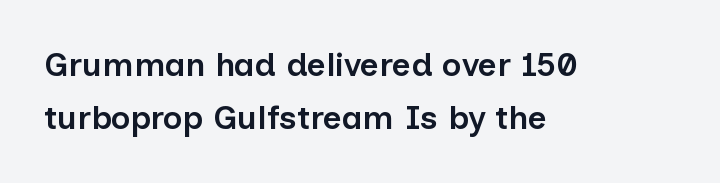
{"serif": "no", "italic": "no", "bold": "semi", "weight": "semibold", "width": "normal", "stroke_contrast": "low", "x_height": "medium", "monospaced": "no", "underline": "no", "align": "left", "line_spacing": "normal", "line_spacing_ratio": 1.62, "letter_spacing": "normal", "letter_spacing_em": 0.0, "glyph_px": 33}
